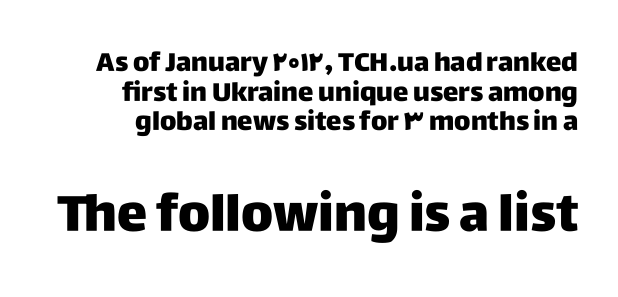
Q: Is the text italic (slanted)? A: No, it is upright.
Q: Is the typeface a serif or a sans-serif typeface? A: Sans-serif.
Q: Is the text underlined? A: No.
Q: How is the paragraph aligned? A: Right-aligned.
Q: Is the spacing between letters normal or unusually wide? A: Normal.
Q: Is the spacing between lines tight, normal or loose? A: Tight.
Q: Which block of text is set in a larger size, the first (top) or the second (bottom)? A: The second (bottom) one.
Q: Width (condensed, normal, or wide)? A: Normal.
Q: Stroke contrast? A: Low.
Q: x-height? A: Large.
Q: Monospaced? A: No.
